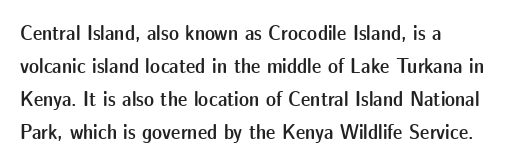
You could call the tracking neutral — neither tight nor loose. Which margin do the lines hug? The left one — the right edge is uneven. Regarding leading, the lines here are spaced in the standard way. Does the weight exceed regular? Yes, but only to semibold. The glyphs are unaccompanied by any horizontal stroke below them.
